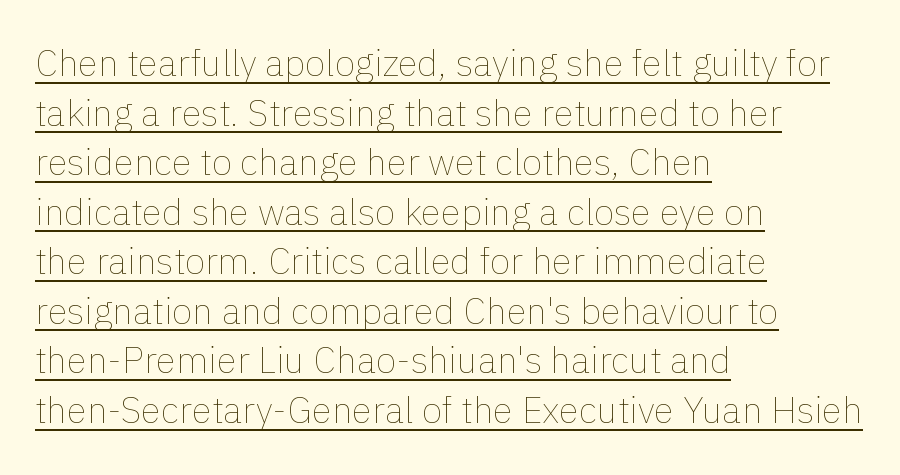
{"italic": "no", "bold": "no", "weight": "thin", "width": "normal", "stroke_contrast": "low", "x_height": "medium", "monospaced": "no", "underline": "yes", "align": "left", "line_spacing": "normal", "line_spacing_ratio": 1.34, "letter_spacing": "normal", "letter_spacing_em": 0.0, "glyph_px": 37}
